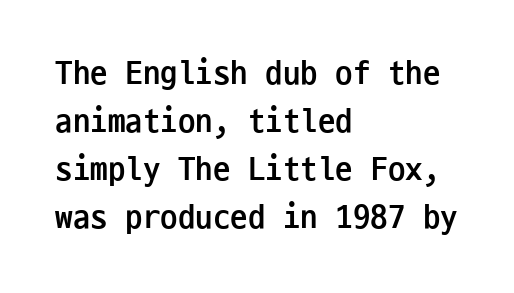
{"serif": "no", "italic": "no", "bold": "yes", "weight": "semibold", "width": "condensed", "stroke_contrast": "low", "x_height": "medium", "monospaced": "yes", "underline": "no", "align": "left", "line_spacing": "normal", "line_spacing_ratio": 1.37, "letter_spacing": "normal", "letter_spacing_em": 0.0, "glyph_px": 35}
